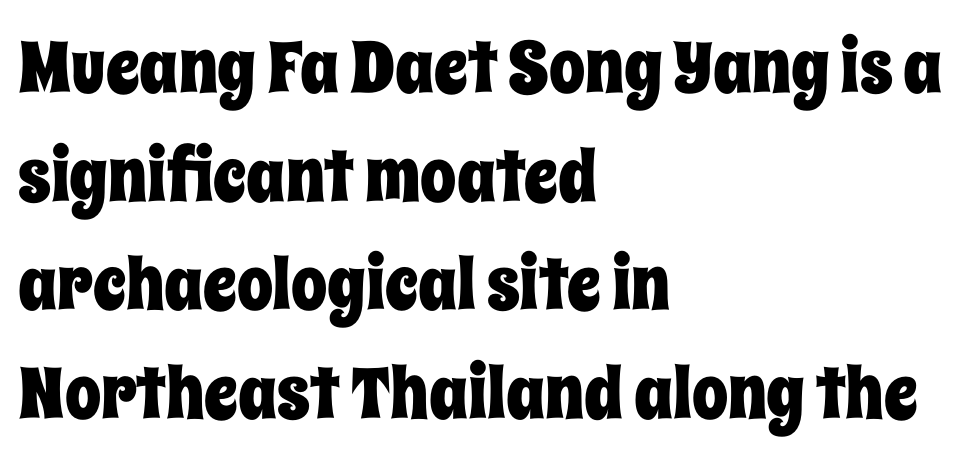
Standard letterfit; no display-style spreading of the glyphs. The letters stand upright; this is a roman face. Rows of type keep a routine distance in the vertical direction. Note the varied advance widths — an 'i' is clearly narrower than an 'm'. The lines in this sample share a left origin and differ only in where they stop.
